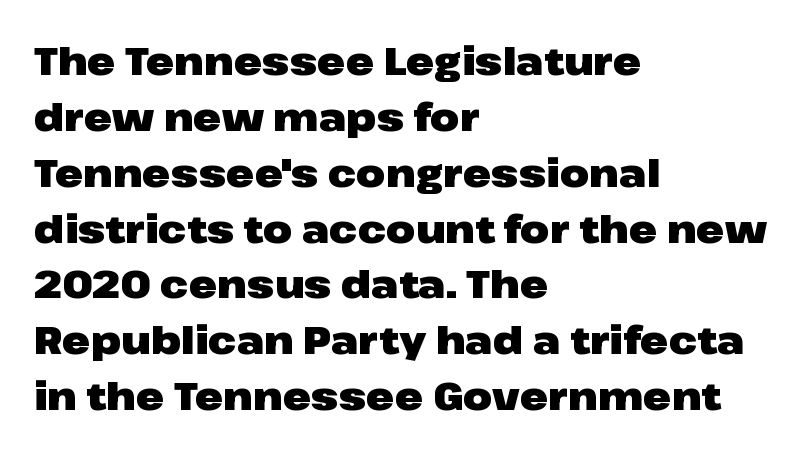
The image shows 38 px heavy, wide sans-serif type, upright; set left-aligned, normal line spacing (1.47x), normal letter spacing, not underlined; low stroke contrast and a medium x-height.
